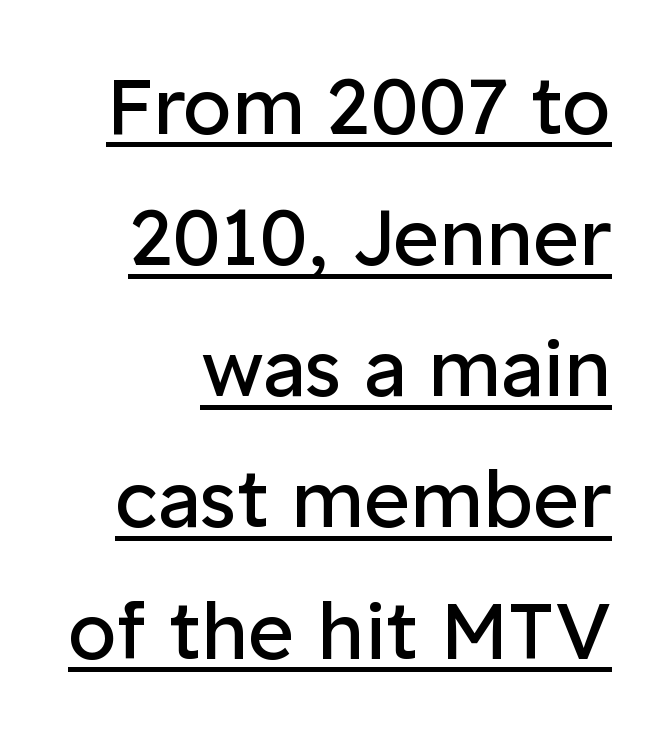
Q: Is the text bold? A: No.
Q: Is the text italic (slanted)? A: No, it is upright.
Q: Is the typeface a serif or a sans-serif typeface? A: Sans-serif.
Q: Is the text underlined? A: Yes.
Q: Is the spacing between letters normal or unusually wide? A: Normal.
Q: Is the spacing between lines tight, normal or loose? A: Normal.
Q: Width (condensed, normal, or wide)? A: Normal.
Q: Stroke contrast? A: Low.
Q: x-height? A: Medium.
Q: Monospaced? A: No.
